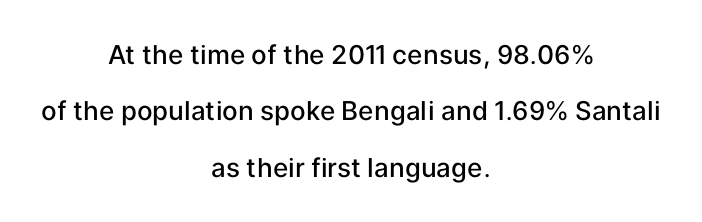
The image shows 26 px text type, upright; set centered, loose line spacing (2.17x), normal letter spacing, not underlined.
